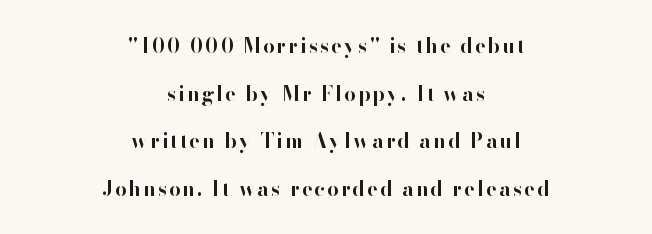
The image shows 20 px bold type, upright; set centered, loose line spacing (2.38x), not underlined.
